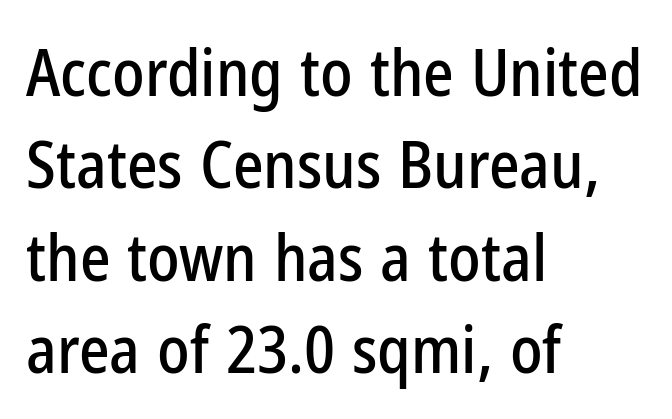
Q: Is the text italic (slanted)? A: No, it is upright.
Q: Is the typeface a serif or a sans-serif typeface? A: Sans-serif.
Q: Is the text underlined? A: No.
Q: How is the paragraph aligned? A: Left-aligned.
Q: Is the spacing between letters normal or unusually wide? A: Normal.
Q: Is the spacing between lines tight, normal or loose? A: Normal.
Q: Width (condensed, normal, or wide)? A: Condensed.
Q: Stroke contrast? A: Low.
Q: x-height? A: Medium.
Q: Monospaced? A: No.
